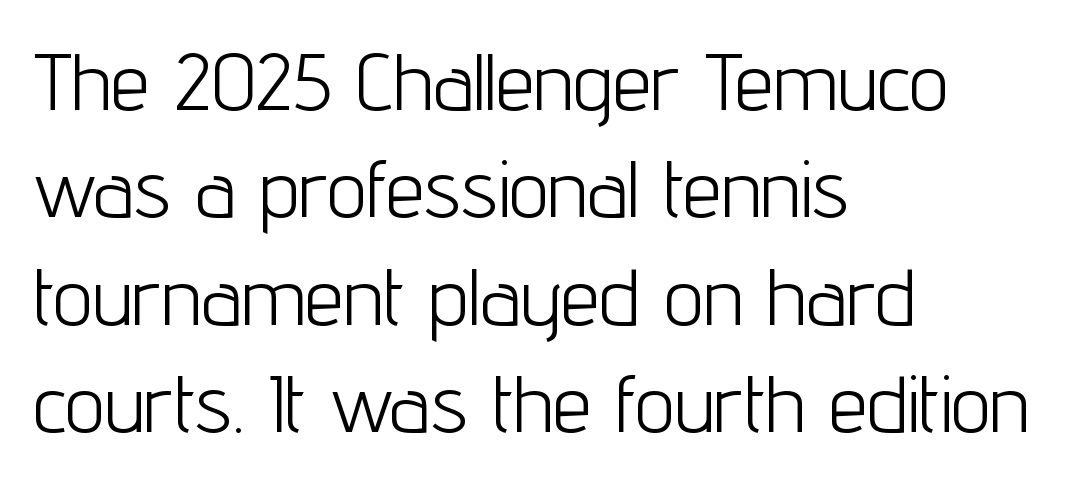
{"serif": "no", "italic": "no", "bold": "no", "weight": "light", "width": "condensed", "stroke_contrast": "low", "x_height": "medium", "monospaced": "no", "underline": "no", "align": "left", "line_spacing": "normal", "line_spacing_ratio": 1.36, "letter_spacing": "normal", "letter_spacing_em": 0.0, "glyph_px": 79}
